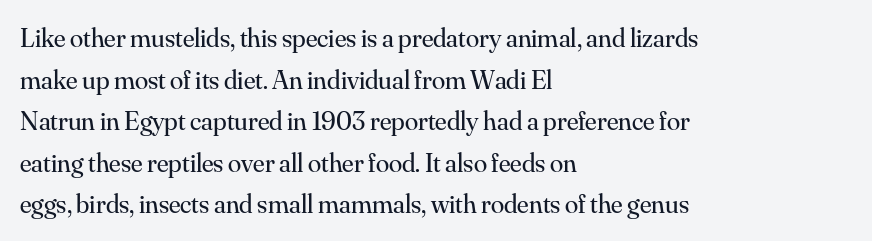
Q: Is the text bold? A: No.
Q: Is the text italic (slanted)? A: No, it is upright.
Q: Is the text underlined? A: No.
Q: How is the paragraph aligned? A: Left-aligned.
Q: Is the spacing between letters normal or unusually wide? A: Normal.
Q: Is the spacing between lines tight, normal or loose? A: Normal.
